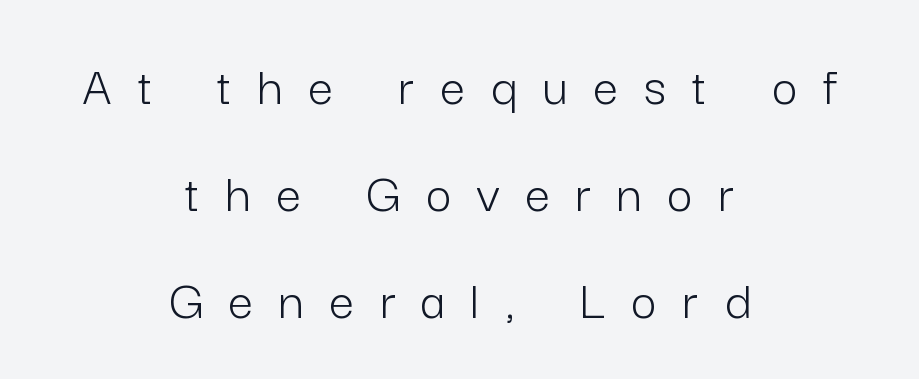
Q: Is the text bold? A: No.
Q: Is the text italic (slanted)? A: No, it is upright.
Q: Is the typeface a serif or a sans-serif typeface? A: Sans-serif.
Q: Is the text underlined? A: No.
Q: How is the paragraph aligned? A: Centered.
Q: Is the spacing between letters normal or unusually wide? A: Unusually wide.
Q: Is the spacing between lines tight, normal or loose? A: Loose.
Q: Width (condensed, normal, or wide)? A: Normal.
Q: Stroke contrast? A: Low.
Q: x-height? A: Medium.
Q: Monospaced? A: No.
